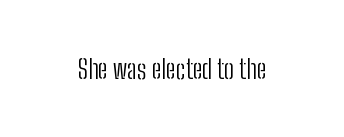
The image shows 27 px text type, upright; set normal letter spacing, not underlined.
